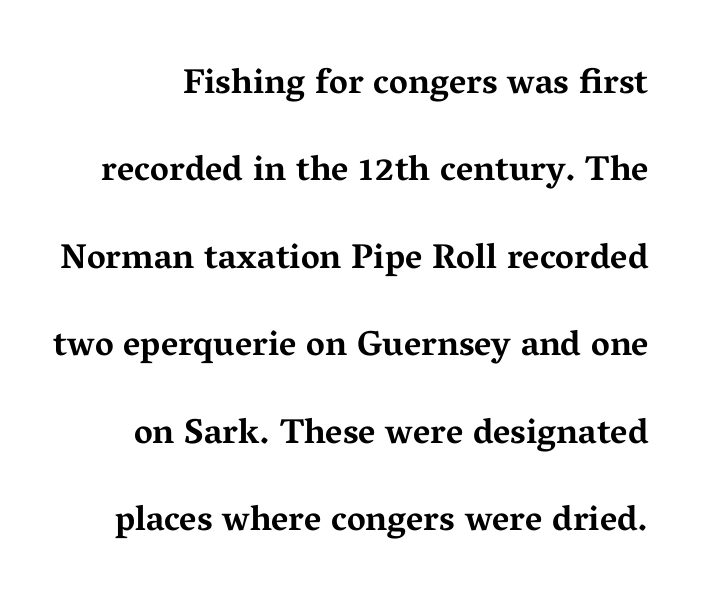
The image shows 35 px bold, wide serif type, upright; set loose line spacing (2.5x), normal letter spacing, not underlined; medium stroke contrast and a medium x-height.
